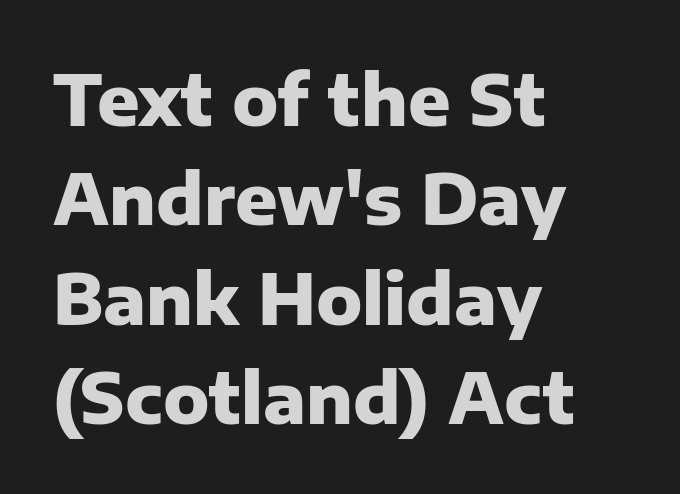
{"serif": "no", "italic": "no", "bold": "yes", "weight": "heavy", "width": "normal", "stroke_contrast": "low", "x_height": "medium", "monospaced": "no", "underline": "no", "align": "left", "line_spacing": "normal", "line_spacing_ratio": 1.42, "letter_spacing": "normal", "letter_spacing_em": 0.0, "glyph_px": 70}
